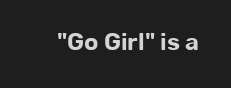
The image shows 24 px text type, upright; set normal letter spacing, not underlined.
